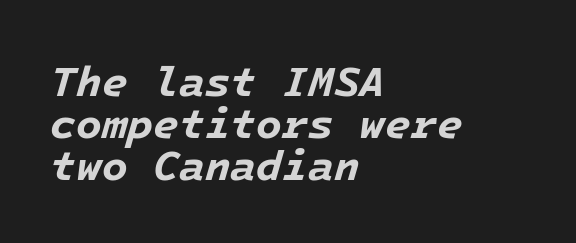
Q: Is the text bold? A: Yes.
Q: Is the text italic (slanted)? A: Yes, it leans right by about 16 degrees.
Q: Is the text underlined? A: No.
Q: How is the paragraph aligned? A: Left-aligned.
Q: Is the spacing between letters normal or unusually wide? A: Normal.
Q: Is the spacing between lines tight, normal or loose? A: Tight.
Q: Width (condensed, normal, or wide)? A: Normal.
Q: Stroke contrast? A: Low.
Q: x-height? A: Medium.
